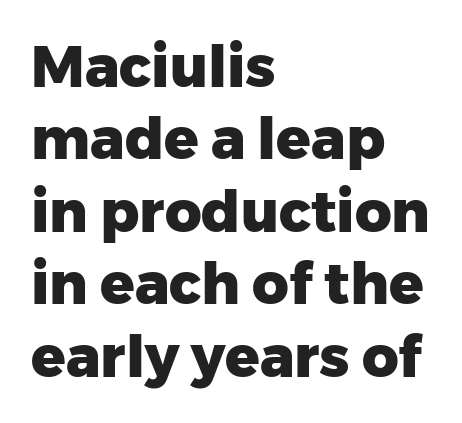
The image shows 57 px heavy sans-serif type, upright; set left-aligned, normal line spacing (1.27x), normal letter spacing, not underlined; low stroke contrast and a medium x-height.
